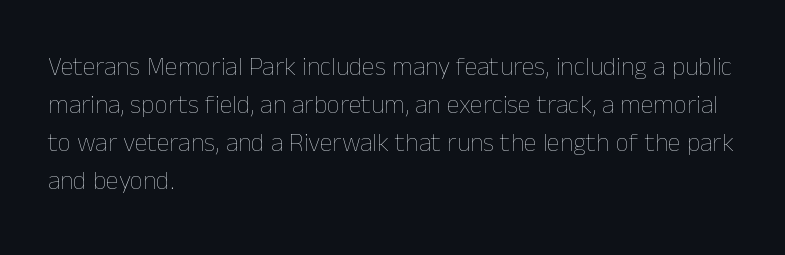
{"italic": "no", "bold": "no", "underline": "no", "align": "left", "line_spacing": "normal", "line_spacing_ratio": 1.46, "letter_spacing": "normal", "letter_spacing_em": 0.0, "glyph_px": 26}
